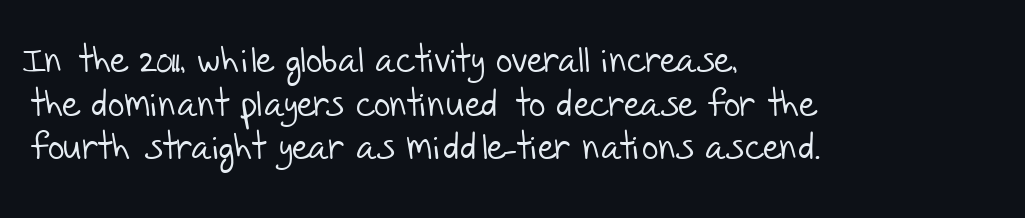
The text was rendered using a sans face with plain stroke endings. Is the block centered? No — it sits flush against the left margin. Just letters on the line, the space beneath them empty. Character widths vary here, with narrow letters taking less room than wide ones.
